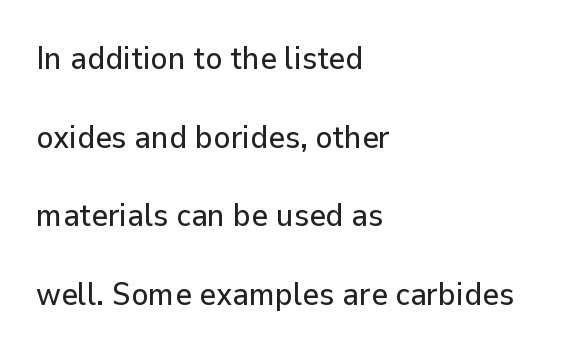
Q: Is the text italic (slanted)? A: No, it is upright.
Q: Is the typeface a serif or a sans-serif typeface? A: Sans-serif.
Q: Is the text underlined? A: No.
Q: How is the paragraph aligned? A: Left-aligned.
Q: Is the spacing between letters normal or unusually wide? A: Normal.
Q: Is the spacing between lines tight, normal or loose? A: Loose.
Q: Width (condensed, normal, or wide)? A: Normal.
Q: Stroke contrast? A: Low.
Q: x-height? A: Medium.
Q: Monospaced? A: No.
